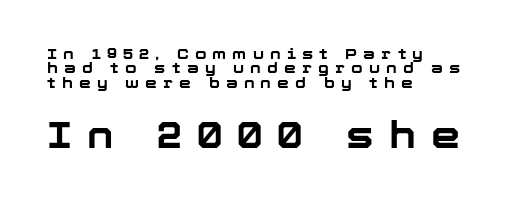
The image shows 37 px bold sans-serif type, upright; set left-aligned, tight line spacing (0.96x), unusually wide letter spacing (+0.41 em), not underlined; the second (bottom) block is 2.47x larger; low stroke contrast and a medium x-height.
